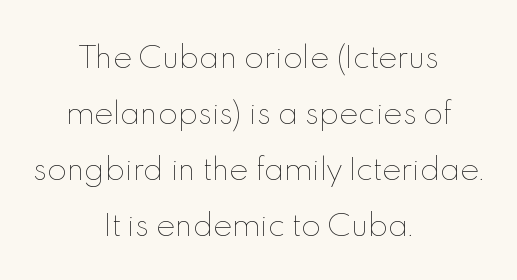
The tracking reads as untouched default to a designer's eye. This sample is center-justified, so both line endings float freely. In terms of posture, this sample is upright. The letters advance in unequal steps, a hallmark of proportional type. The zone under the glyphs is completely vacant.
